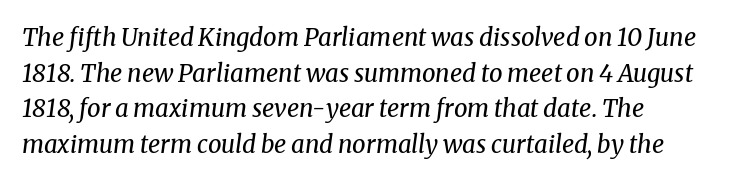
When letters slant like this, we call the style italic. This rendering features lettering with no underline. Counters stay open thanks to moderate or lighter strokes. Line beginnings align vertically; line endings do not. This sample keeps an unexceptional amount of space between lines.
